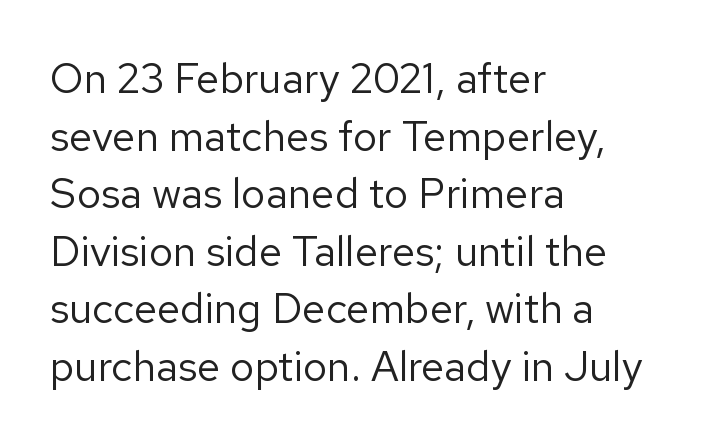
Does the lettering tilt? It doesn't — this is upright. Just letters on the line, the space beneath them empty. No heavy texture on the line: the type isn't bold. Summary of vertical rhythm: regular, with standard interline spacing. The characters display no serif detailing; their extremities are plain. These lines stack with their left ends in a neat column.
